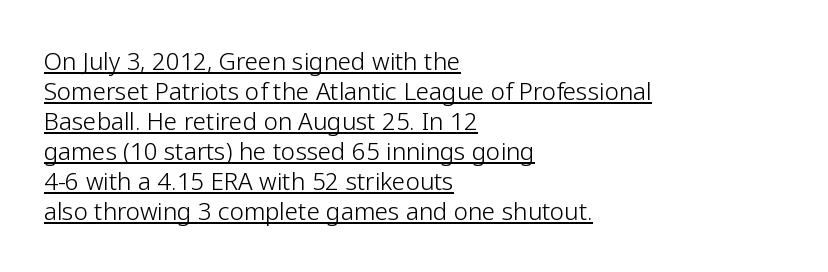
The letterforms sit shoulder to shoulder at normal distance. This sample is left-justified, so line endings fall wherever the words run out. Notice how a bar underscores the lettering throughout. Every stem runs plumb, perpendicular to the baseline. Baseline-to-baseline distance is the conventional proportion of letter height.
